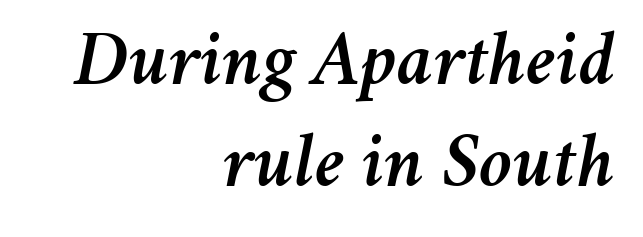
{"italic": "yes", "lean": "right", "slant_degrees": 11, "width": "normal", "stroke_contrast": "medium", "x_height": "medium", "monospaced": "no", "underline": "no", "align": "right", "line_spacing": "normal", "line_spacing_ratio": 1.33, "letter_spacing": "normal", "letter_spacing_em": 0.0, "glyph_px": 77}
